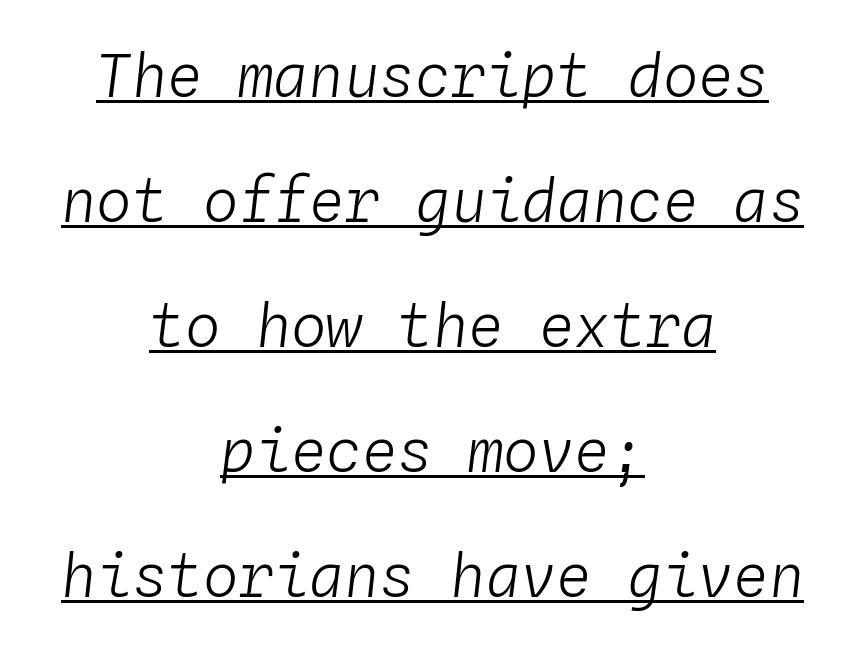
Q: Is the text bold? A: No.
Q: Is the text italic (slanted)? A: Yes, it leans right by about 4 degrees.
Q: Is the text underlined? A: Yes.
Q: How is the paragraph aligned? A: Centered.
Q: Is the spacing between letters normal or unusually wide? A: Normal.
Q: Is the spacing between lines tight, normal or loose? A: Loose.
Q: Width (condensed, normal, or wide)? A: Normal.
Q: Stroke contrast? A: Low.
Q: x-height? A: Medium.
Q: Monospaced? A: Yes.
